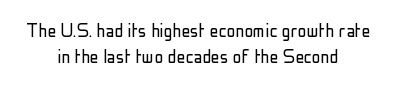
{"italic": "no", "bold": "no", "underline": "no", "align": "center", "line_spacing_ratio": 1.17, "letter_spacing": "normal", "letter_spacing_em": 0.0, "glyph_px": 22}
